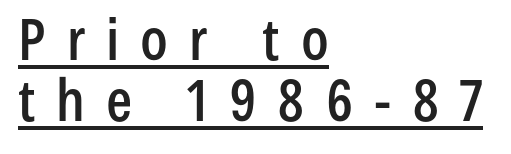
In terms of letterspacing, this is a distinctly airy, spread setting. The designer went with a sans here, leaving each stem footless. This sample is left-justified, so line endings fall wherever the words run out. The designer dialed line spacing down below the default. Italic: no, the glyphs are upright roman. Somebody hit Ctrl+U on this one — the words are underlined.
